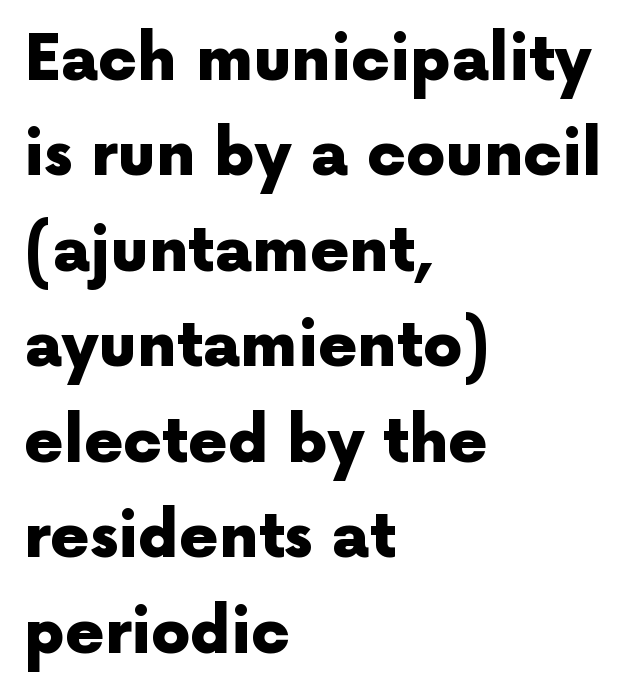
No italicization has been applied; the sample stays upright. Rule under the text: the space is simply empty. A classic flush-left, rag-right setting is used for this passage. Compared with typical paragraphs, the rows here are spaced about the same. The tracking reads as untouched default to a designer's eye. The letters advance in unequal steps, a hallmark of proportional type.
